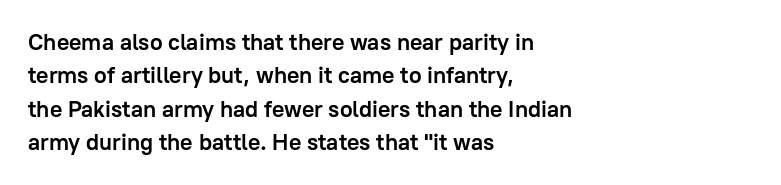
The image shows 23 px bold type, upright; set left-aligned, normal line spacing (1.45x), normal letter spacing, not underlined.
